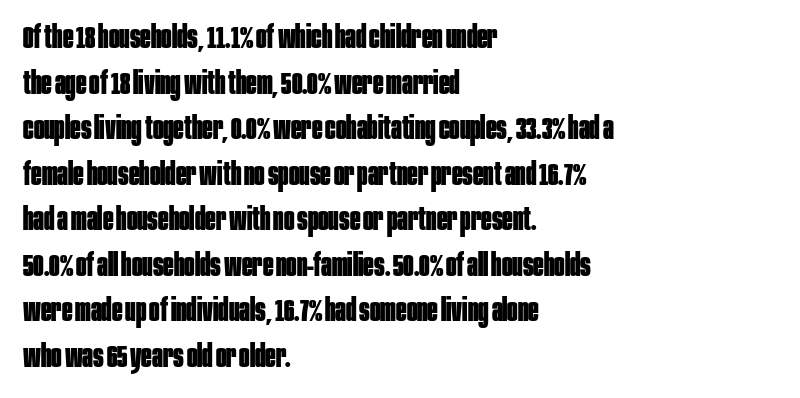
The font's upright variant was chosen for this text. The gaps between neighbouring characters are ordinary and unremarkable. Character widths vary here, with narrow letters taking less room than wide ones. The characters look thick and weighty, a clear bold. The rag falls on the right side of this text block. Bare-footed words on every line.
